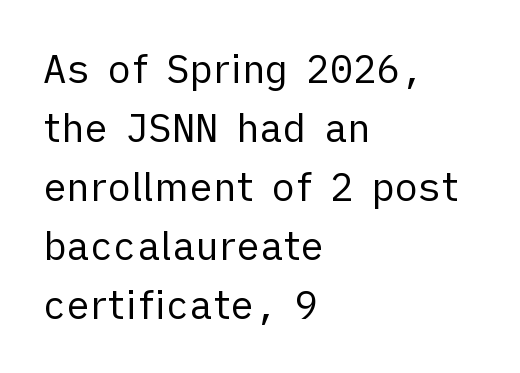
{"serif": "no", "italic": "no", "bold": "no", "weight": "regular", "width": "normal", "stroke_contrast": "low", "x_height": "medium", "monospaced": "no", "underline": "no", "align": "left", "line_spacing": "normal", "line_spacing_ratio": 1.51, "letter_spacing": "normal", "letter_spacing_em": 0.0, "glyph_px": 39}
